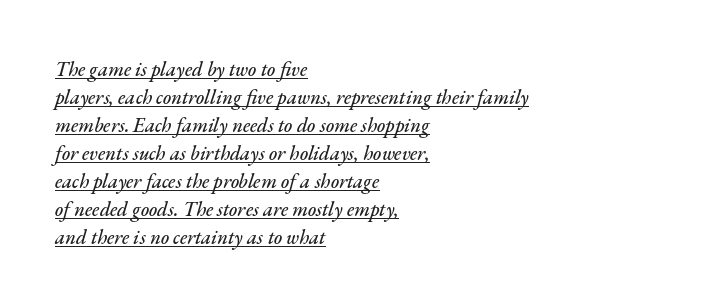
The image shows 20 px text type, italic (leaning right); set left-aligned, normal line spacing (1.4x), normal letter spacing, underlined.
